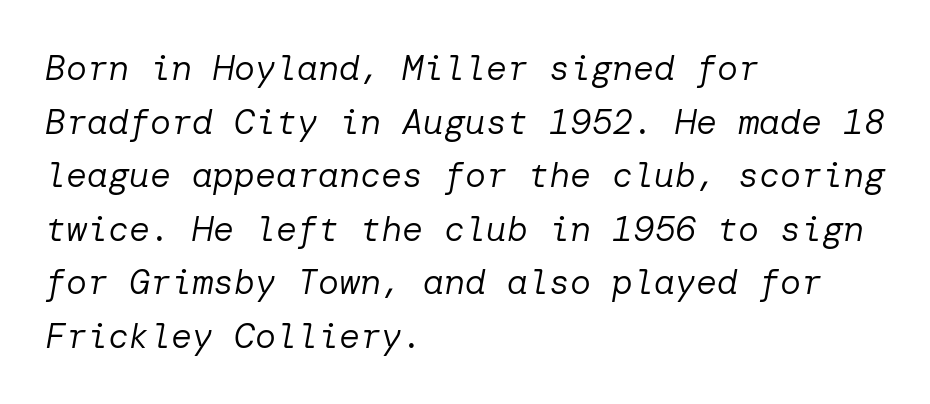
The image shows 35 px regular-weight type, italic (leaning right); set left-aligned, normal line spacing (1.53x), normal letter spacing, not underlined; low stroke contrast and a medium x-height.
